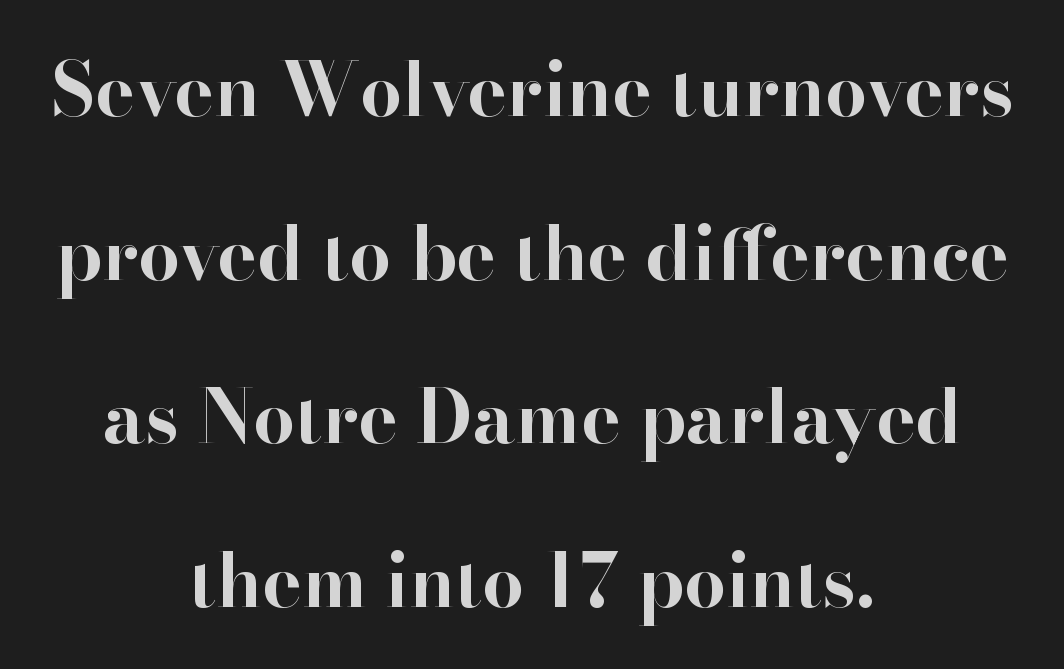
Q: Is the text bold? A: Yes.
Q: Is the text italic (slanted)? A: No, it is upright.
Q: Is the typeface a serif or a sans-serif typeface? A: Serif.
Q: Is the text underlined? A: No.
Q: How is the paragraph aligned? A: Centered.
Q: Is the spacing between letters normal or unusually wide? A: Normal.
Q: Is the spacing between lines tight, normal or loose? A: Loose.
Q: Width (condensed, normal, or wide)? A: Normal.
Q: Stroke contrast? A: High.
Q: x-height? A: Small.
Q: Monospaced? A: No.
